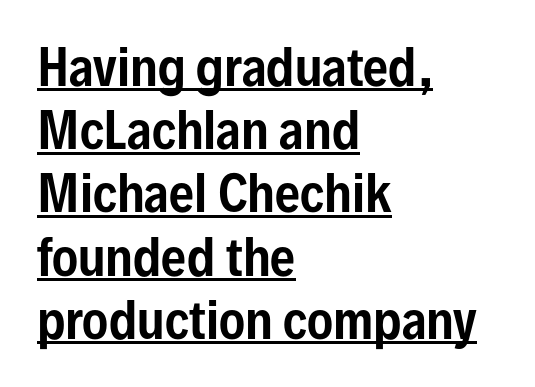
Q: Is the text italic (slanted)? A: No, it is upright.
Q: Is the typeface a serif or a sans-serif typeface? A: Sans-serif.
Q: Is the text underlined? A: Yes.
Q: How is the paragraph aligned? A: Left-aligned.
Q: Is the spacing between letters normal or unusually wide? A: Normal.
Q: Is the spacing between lines tight, normal or loose? A: Normal.
Q: Width (condensed, normal, or wide)? A: Condensed.
Q: Stroke contrast? A: Low.
Q: x-height? A: Medium.
Q: Monospaced? A: No.
